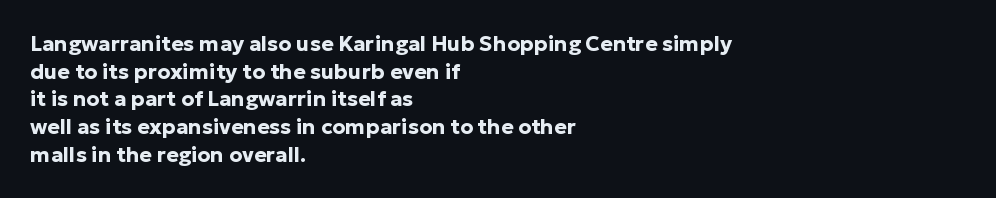
{"italic": "no", "bold": "yes", "underline": "no", "align": "left", "line_spacing": "normal", "line_spacing_ratio": 1.32, "letter_spacing": "normal", "letter_spacing_em": 0.0, "glyph_px": 21}
